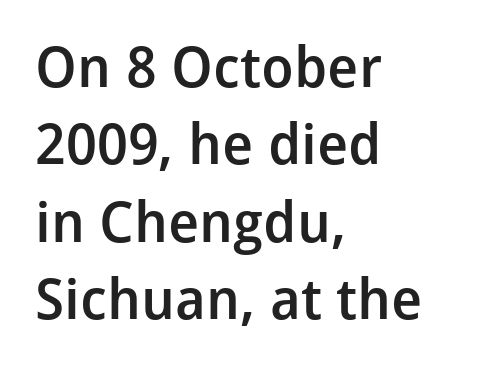
The image shows 56 px semibold sans-serif type, upright; set left-aligned, normal line spacing (1.38x), normal letter spacing, not underlined; low stroke contrast and a medium x-height.
